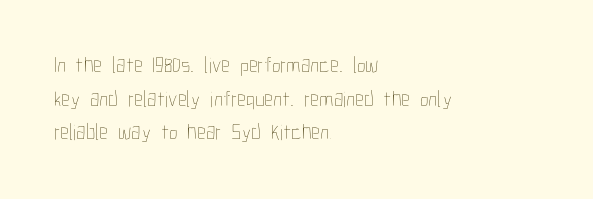
{"italic": "no", "bold": "no", "underline": "no", "align": "left", "line_spacing": "normal", "line_spacing_ratio": 1.53, "letter_spacing": "normal", "letter_spacing_em": 0.0, "glyph_px": 22}
